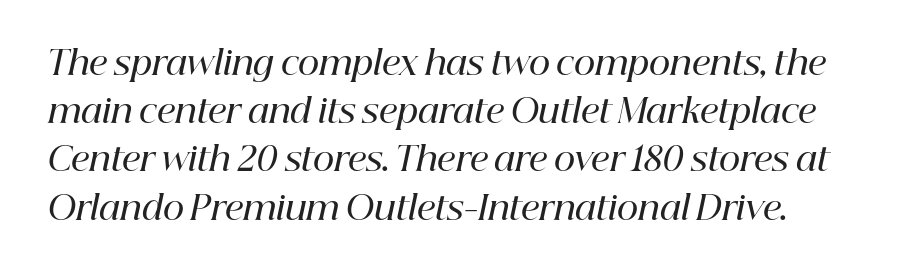
{"serif": "yes", "italic": "yes", "lean": "right", "slant_degrees": 12, "bold": "semi", "weight": "semibold", "width": "normal", "stroke_contrast": "high", "x_height": "medium", "monospaced": "no", "underline": "no", "line_spacing": "normal", "line_spacing_ratio": 1.46, "letter_spacing": "normal", "letter_spacing_em": 0.0, "glyph_px": 33}
